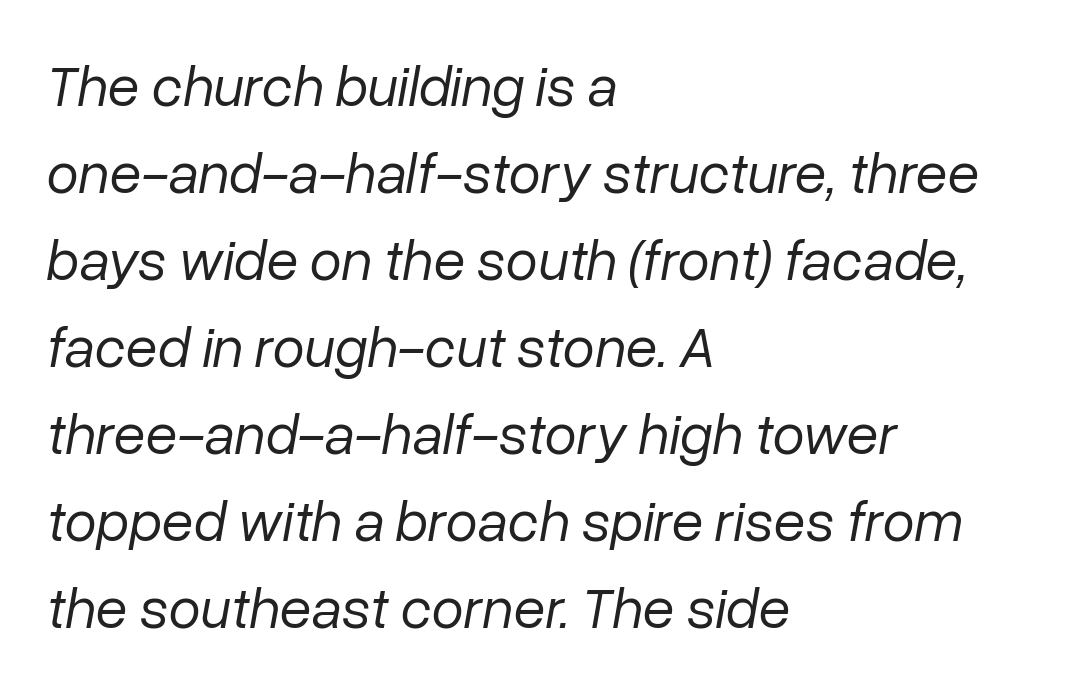
Q: Is the text bold? A: No.
Q: Is the text italic (slanted)? A: Yes, it leans right by about 10 degrees.
Q: Is the text underlined? A: No.
Q: How is the paragraph aligned? A: Left-aligned.
Q: Is the spacing between letters normal or unusually wide? A: Normal.
Q: Is the spacing between lines tight, normal or loose? A: Normal.
Q: Width (condensed, normal, or wide)? A: Normal.
Q: Stroke contrast? A: Low.
Q: x-height? A: Medium.
Q: Monospaced? A: No.
